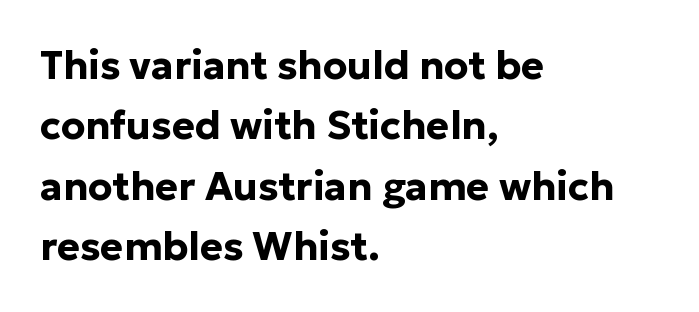
The image shows 39 px bold sans-serif type, upright; set left-aligned, normal line spacing (1.55x), normal letter spacing, not underlined; low stroke contrast and a medium x-height.
